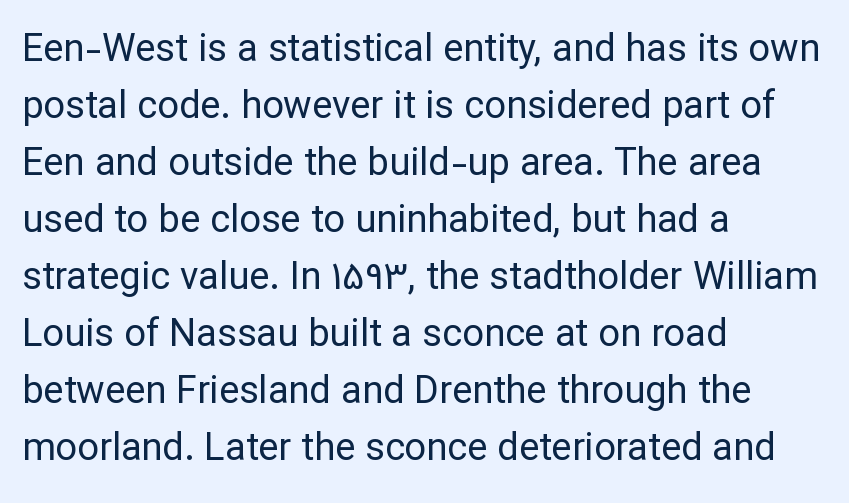
What stands out about the letter spacing? Nothing — it is the standard amount. The passage shown is not bold in any degree. This sample has the flowing, uneven cadence of proportional lettering. The font family rendered here belongs to the sans-serif group. Italic? Not at all — the glyphs are vertical.
